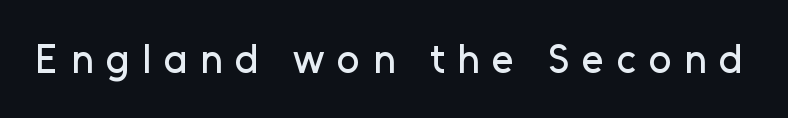
Q: Is the text italic (slanted)? A: No, it is upright.
Q: Is the typeface a serif or a sans-serif typeface? A: Sans-serif.
Q: Is the text underlined? A: No.
Q: Is the spacing between letters normal or unusually wide? A: Unusually wide.
Q: Width (condensed, normal, or wide)? A: Normal.
Q: Stroke contrast? A: Low.
Q: x-height? A: Medium.
Q: Monospaced? A: No.
